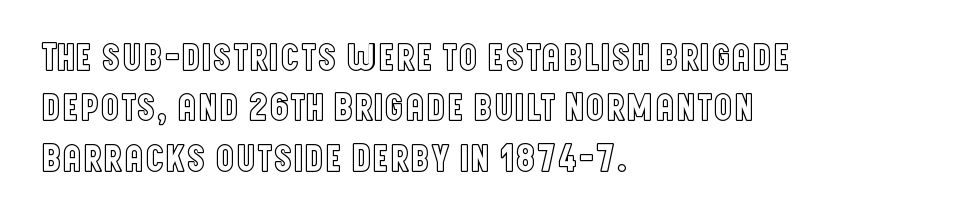
Character widths vary here, with narrow letters taking less room than wide ones. Style check: upright. Check the space under the baseline: it is left empty. Tracking value appears to be zero — textbook default spacing.
